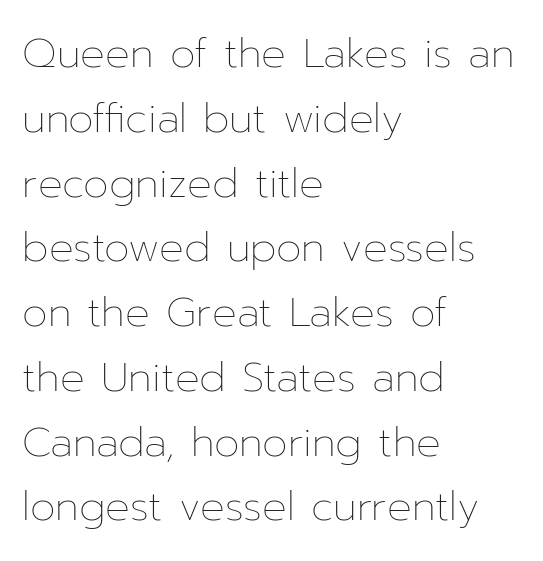
No word sits above an underline. The passage shown has conventional tracking throughout. The block of text has a typical density, with ordinary space between rows. The compositor pushed each line to the left boundary. The letters stand upright; this is a roman face.
